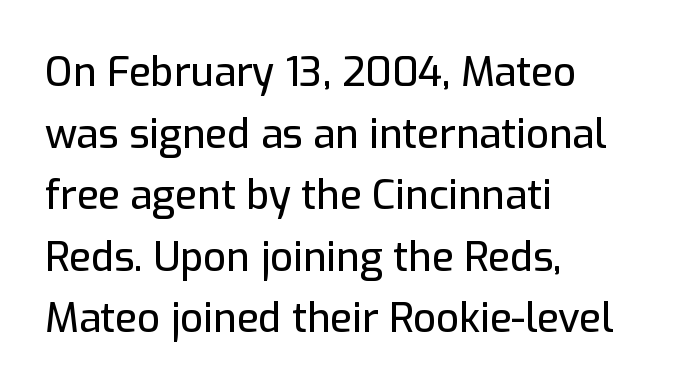
Visually the block forms a straight wall on the left and a jagged coastline on the right. Examine the stroke ends and you'll find no serifs. Underlining? Definitely not there. The face used here is rendered with its standard letterfit. Think of a printed novel: that variable character pitch is what you see here.
